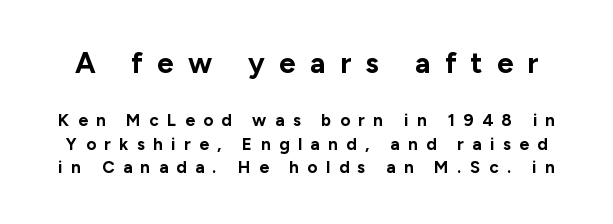
Is this a fixed-width face? No — the glyphs have proportional, varying widths. Are there feet on the stems? There aren't — it's a sans. A student would notice the top passage is typeset larger than what follows. These lines have a slow, spaced-out rhythm from letter to letter. Each row of text sits above clean, open space.
